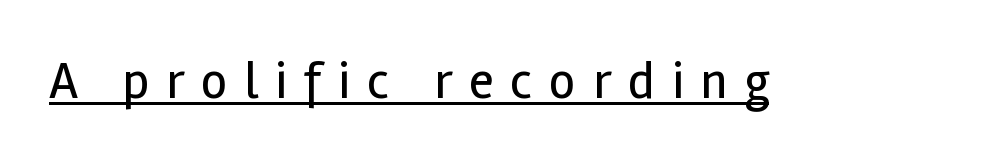
Do the letters lean? They stand straight. The font sits on the lighter half of the weight spectrum, regular included. Students, observe the line beneath the letters — that is underlining. The letters advance in unequal steps, a hallmark of proportional type.
